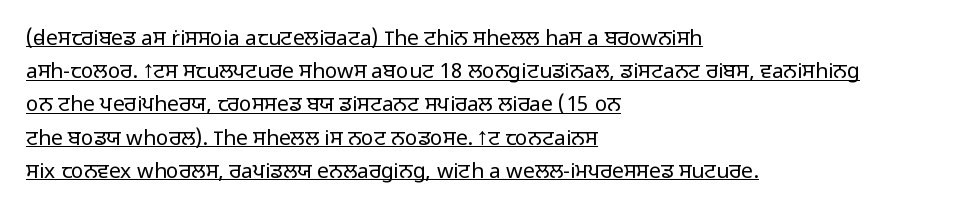
The image shows 21 px text type, upright; set left-aligned, normal line spacing (1.58x), normal letter spacing, underlined.
